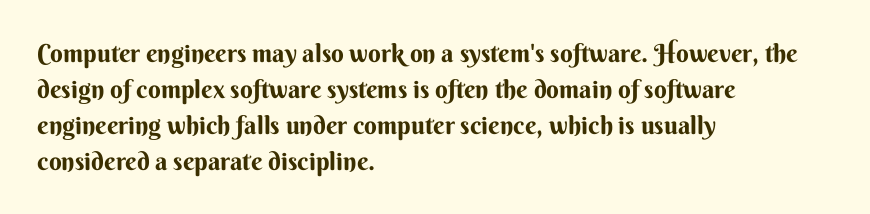
Nope, not italic — everything's standing straight. A normal amount of white space separates one row of letters from the next. Pretty heavy lettering here — definitely bold. Line starts are locked; line ends wander. Tracking here is standard; glyphs follow each other at the usual distance. Decoration check: the copy has no underline.
